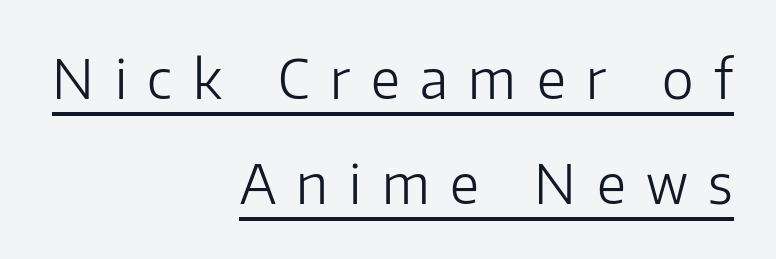
The image shows 54 px light sans-serif type, upright; set right-aligned, loose line spacing (1.94x), unusually wide letter spacing (+0.38 em), underlined; low stroke contrast and a medium x-height.
